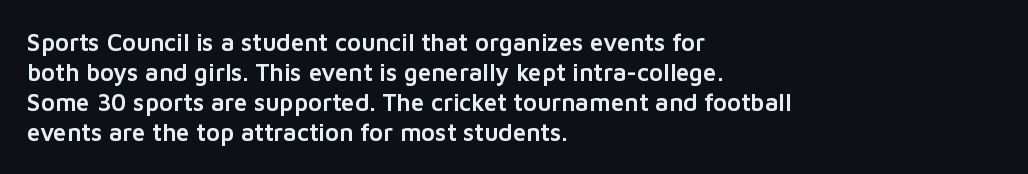
The lines in this sample share a left origin and differ only in where they stop. Tracking here is standard; glyphs follow each other at the usual distance. How would I describe the line gaps? Plain and ordinary. You can tell it's not italic because the verticals are truly vertical.
